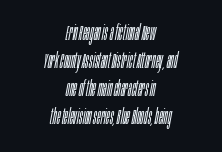
The image shows 22 px text type, italic (leaning right); set centered, normal line spacing (1.27x), normal letter spacing, not underlined.
